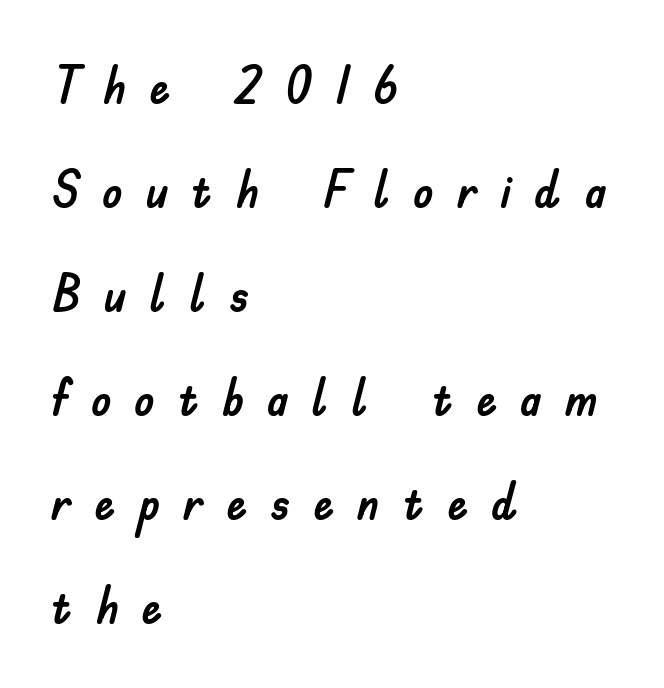
How would I describe the line gaps? Wide and relaxed. Each line starts at the same left margin while the right side varies. Font category for this specimen: sans-serif. Unmarked baselines from the first word to the last.
